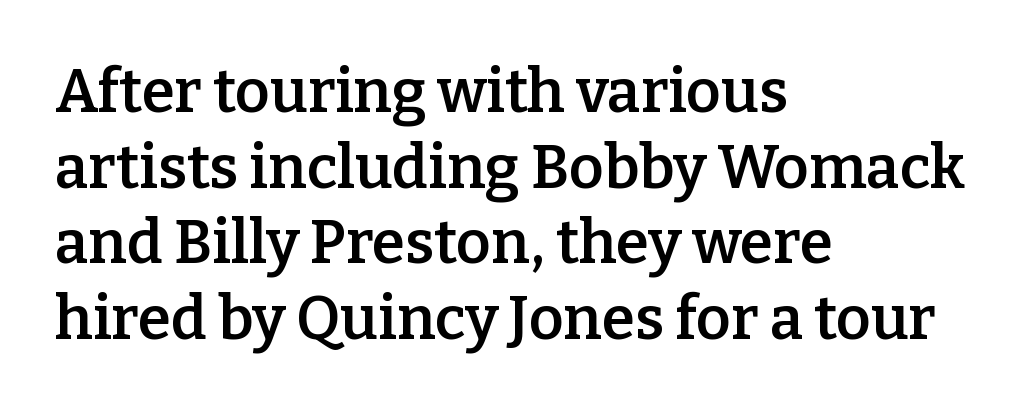
{"serif": "yes", "italic": "no", "bold": "semi", "weight": "semibold", "width": "normal", "stroke_contrast": "low", "x_height": "medium", "monospaced": "no", "underline": "no", "align": "left", "line_spacing": "normal", "line_spacing_ratio": 1.26, "letter_spacing": "normal", "letter_spacing_em": 0.0, "glyph_px": 60}
